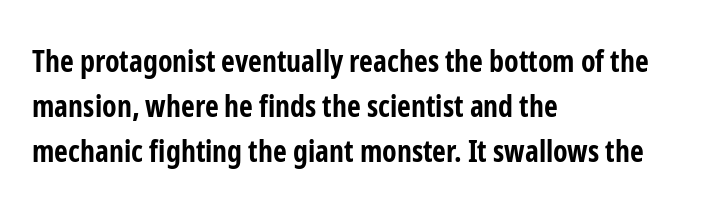
The image shows 30 px bold, condensed sans-serif type, upright; set left-aligned, normal line spacing (1.5x), normal letter spacing, not underlined; low stroke contrast and a medium x-height.
